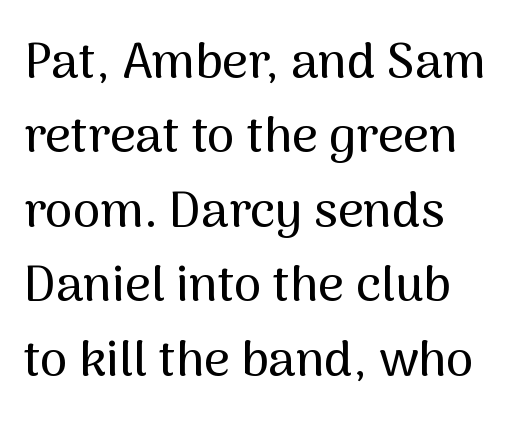
Vertical strokes here are truly vertical. The face used here is rendered with its standard letterfit. Do the characters align in a grid? No, the font is proportional. These lines sit exactly where default settings would place them. To sum up the face: it is a sans, with no serifs. The specimen omits any rule beneath the text block's lines.
